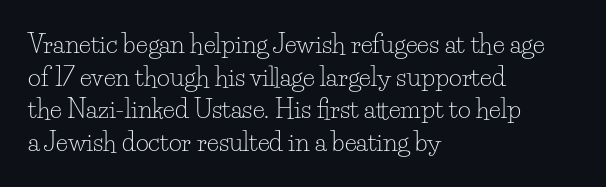
What's the leading like? Ordinary, nothing unusual. The passage shown has conventional tracking throughout. The typography opts for an upright posture over an oblique one. The passage is arranged the way most books set body copy — flush left.
